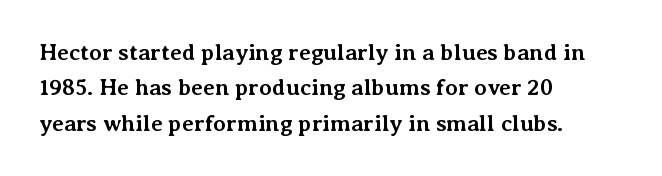
The image shows 23 px bold type, upright; set left-aligned, normal line spacing (1.54x), normal letter spacing, not underlined.
